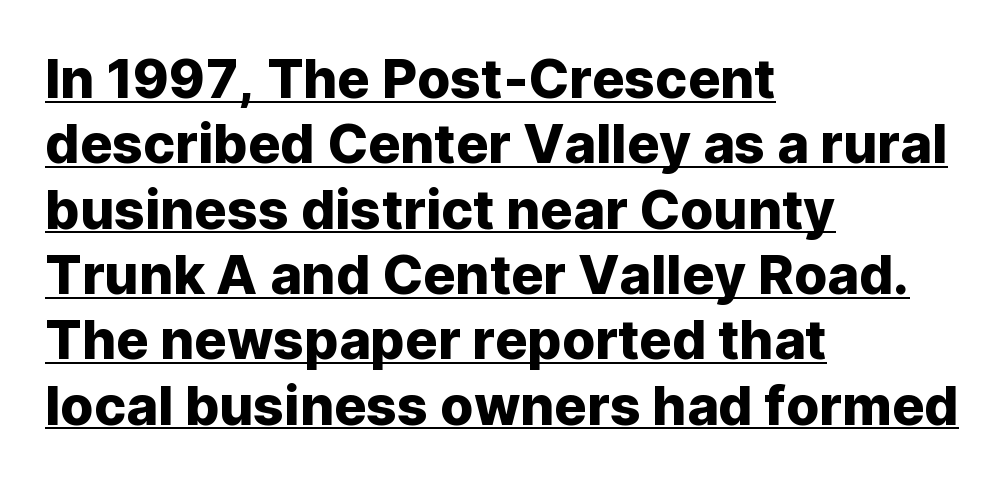
Q: Is the text italic (slanted)? A: No, it is upright.
Q: Is the typeface a serif or a sans-serif typeface? A: Sans-serif.
Q: Is the text underlined? A: Yes.
Q: How is the paragraph aligned? A: Left-aligned.
Q: Is the spacing between letters normal or unusually wide? A: Normal.
Q: Width (condensed, normal, or wide)? A: Normal.
Q: Stroke contrast? A: Low.
Q: x-height? A: Medium.
Q: Monospaced? A: No.
